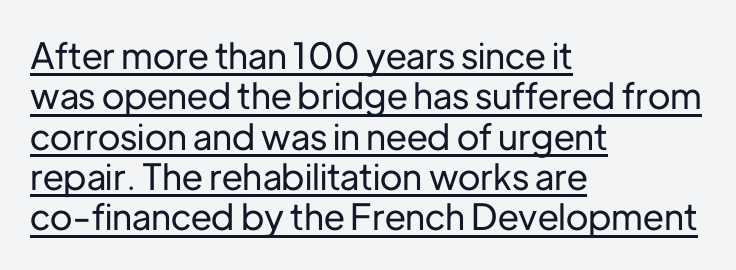
The image shows 36 px sans-serif type, upright; set left-aligned, tight line spacing (1.12x), normal letter spacing, underlined; low stroke contrast and a medium x-height.
